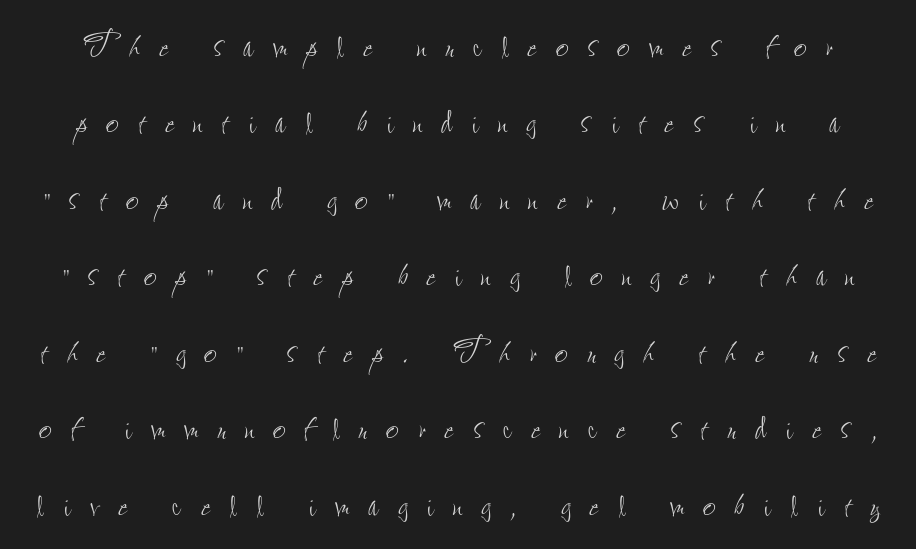
The image shows 45 px thin, condensed type; set normal line spacing (1.7x), unusually wide letter spacing (+0.43 em), not underlined; low stroke contrast and a small x-height.
